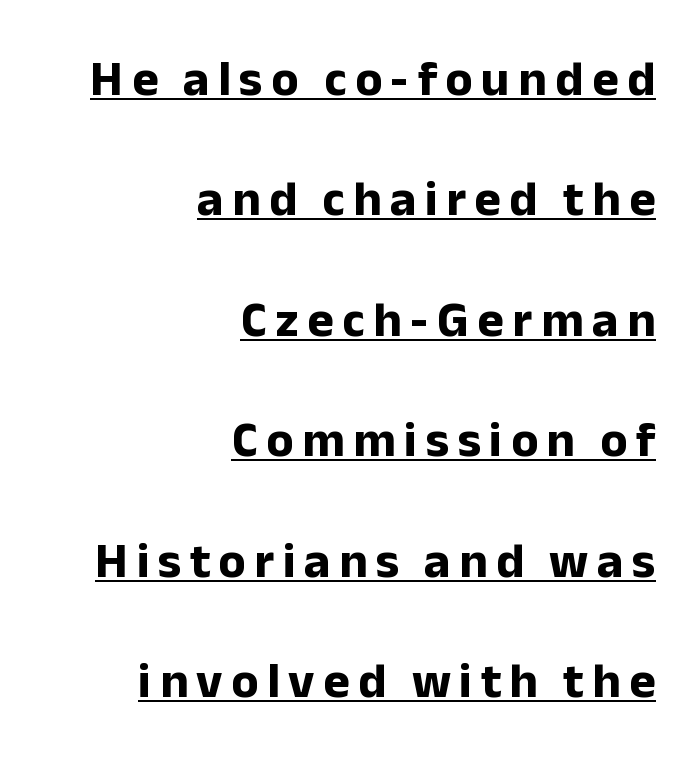
The image shows 50 px bold sans-serif type, upright; set right-aligned, loose line spacing (2.41x), underlined; low stroke contrast and a medium x-height.
